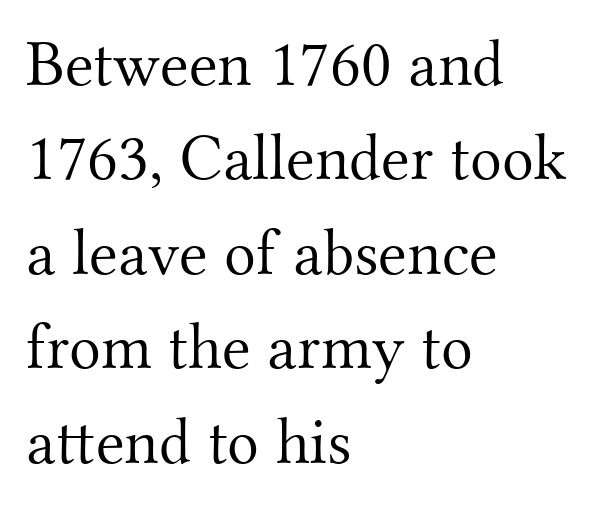
{"serif": "yes", "italic": "no", "bold": "no", "weight": "light", "width": "normal", "stroke_contrast": "medium", "x_height": "small", "monospaced": "no", "underline": "no", "align": "left", "line_spacing": "normal", "line_spacing_ratio": 1.43, "letter_spacing": "normal", "letter_spacing_em": 0.0, "glyph_px": 66}
